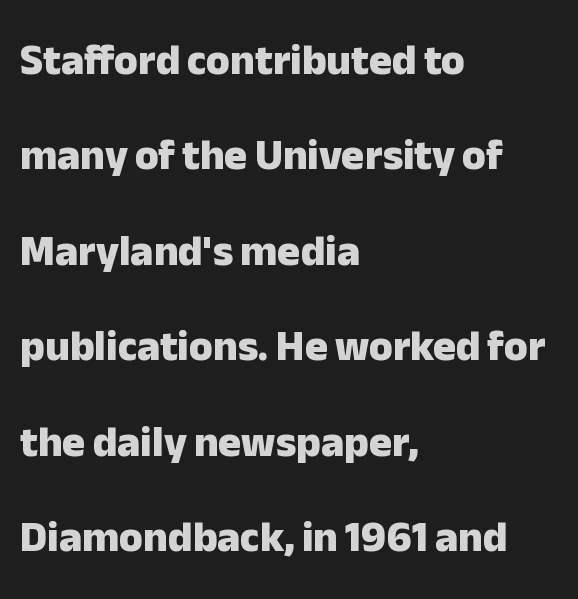
Q: Is the text bold? A: Yes.
Q: Is the text italic (slanted)? A: No, it is upright.
Q: Is the typeface a serif or a sans-serif typeface? A: Sans-serif.
Q: Is the text underlined? A: No.
Q: How is the paragraph aligned? A: Left-aligned.
Q: Is the spacing between letters normal or unusually wide? A: Normal.
Q: Is the spacing between lines tight, normal or loose? A: Loose.
Q: Width (condensed, normal, or wide)? A: Normal.
Q: Stroke contrast? A: Low.
Q: x-height? A: Medium.
Q: Monospaced? A: No.
